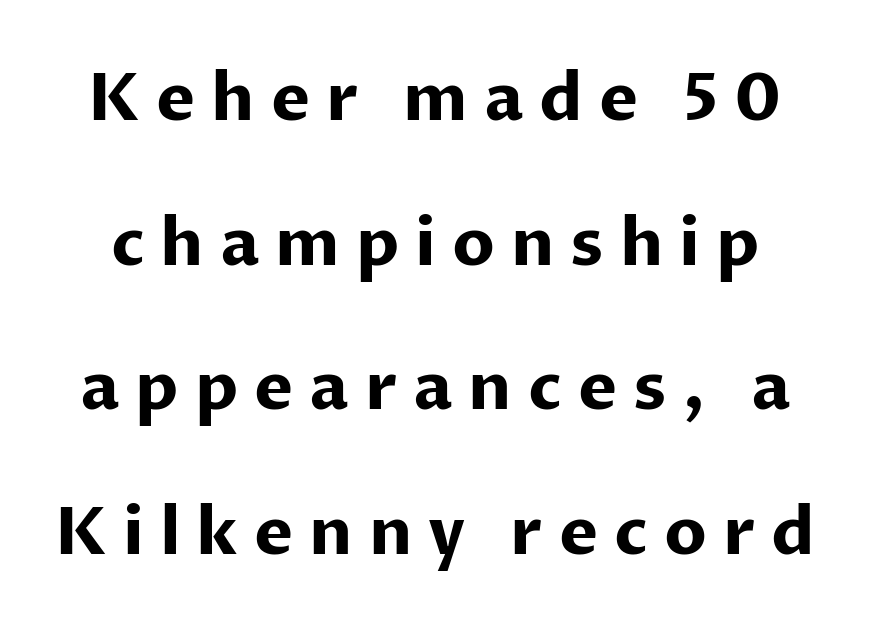
{"serif": "no", "italic": "no", "bold": "yes", "weight": "bold", "width": "normal", "stroke_contrast": "low", "x_height": "medium", "monospaced": "no", "underline": "no", "line_spacing": "loose", "line_spacing_ratio": 2.19, "letter_spacing": "wide", "letter_spacing_em": 0.24, "glyph_px": 66}
